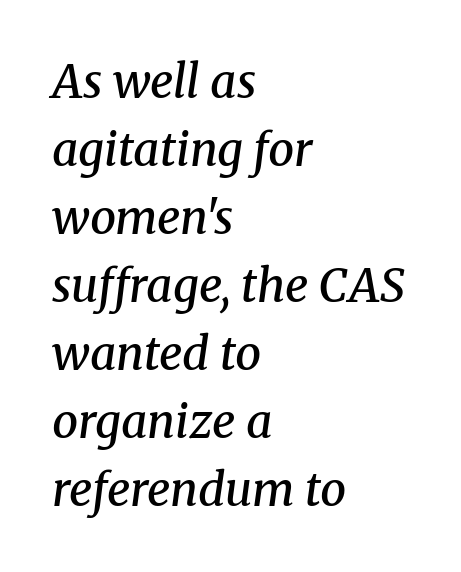
The characters look somewhat weighty, a semibold short of true bold. An italicized treatment has been applied to the whole sample. Successive baselines arrive at the customary interval. Letterform terminals end in serifs throughout the passage. Honestly, the letter spacing is just normal — you wouldn't notice it.
